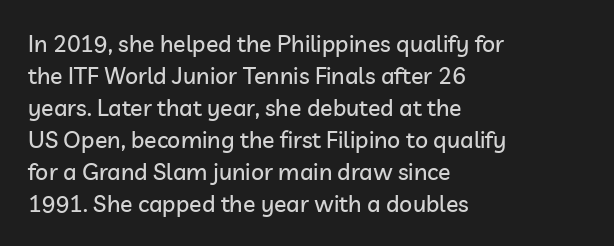
Q: Is the text italic (slanted)? A: No, it is upright.
Q: Is the text underlined? A: No.
Q: How is the paragraph aligned? A: Left-aligned.
Q: Is the spacing between letters normal or unusually wide? A: Normal.
Q: Is the spacing between lines tight, normal or loose? A: Normal.
